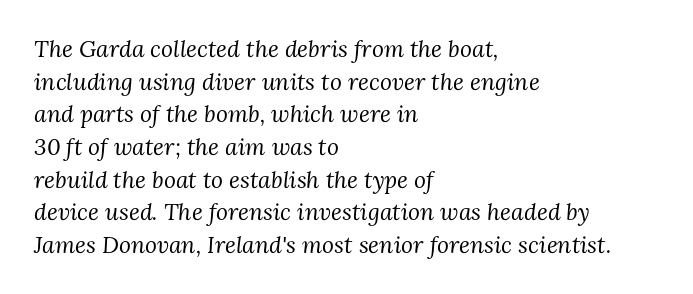
The area under the type is left untouched. The face looks like a standard text weight, possibly lighter. Style check: oblique. Notice how descenders clear the ascenders below comfortably — that's standard leading. The letterforms sit shoulder to shoulder at normal distance.
